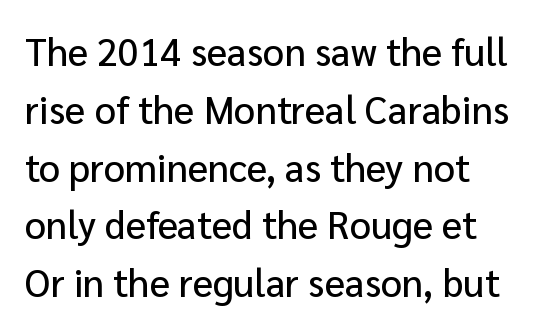
Lines of text with bare space underneath. The font's upright variant was chosen for this text. The typeface chosen for these lines omits serifs. Short note: letters normally spaced. The lines sit at an ordinary, default distance from one another.
